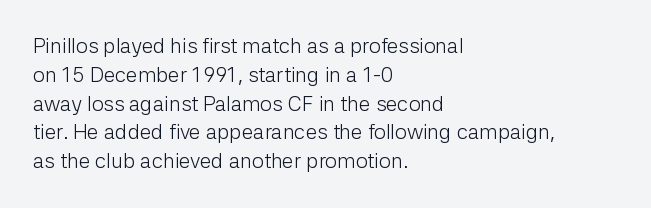
Each new line begins a customary step beneath the previous one. Stems here are at most as thick as an everyday book face. Words appear dense and cohesive because spacing is normal. Descenders hang freely into open space. The axis of the letterforms is exactly vertical.
